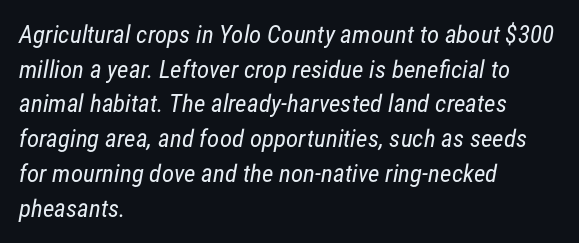
These lines keep a tight, regular rhythm from letter to letter. Quick note: underline off. This sample is left-justified, so line endings fall wherever the words run out. The cut favours lightness, reaching ordinary text weight at its darkest. Leading matches the norm, producing a regular column.
